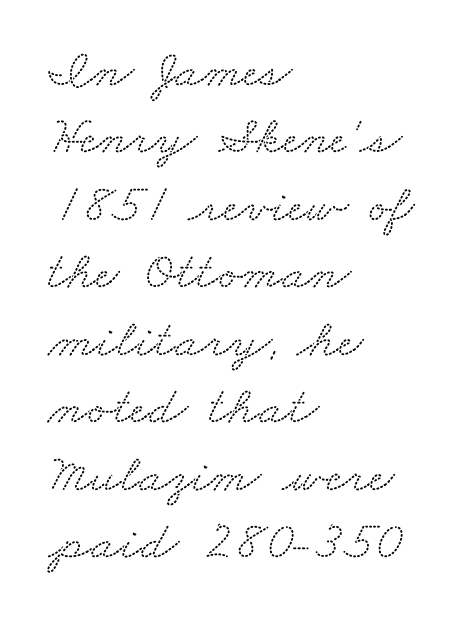
The image shows 54 px wide serif type; set left-aligned, normal line spacing (1.25x), normal letter spacing, not underlined; low stroke contrast and a small x-height.
